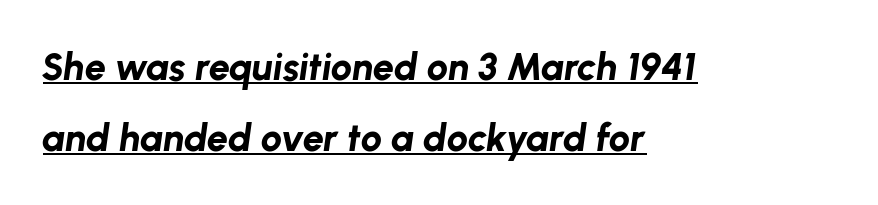
Q: Is the text bold? A: Yes.
Q: Is the text italic (slanted)? A: Yes, it leans right by about 8 degrees.
Q: Is the text underlined? A: Yes.
Q: How is the paragraph aligned? A: Left-aligned.
Q: Is the spacing between letters normal or unusually wide? A: Normal.
Q: Width (condensed, normal, or wide)? A: Normal.
Q: Stroke contrast? A: Low.
Q: x-height? A: Medium.
Q: Monospaced? A: No.
